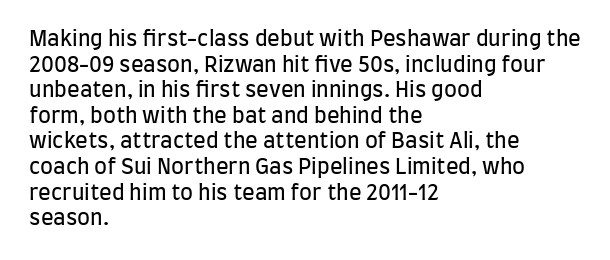
The image shows 21 px text type, upright; set left-aligned, line spacing 1.22x, normal letter spacing, not underlined.
